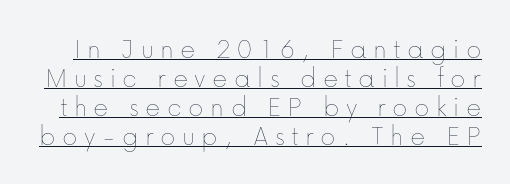
{"italic": "no", "bold": "no", "weight": "thin", "width": "normal", "stroke_contrast": "low", "x_height": "medium", "monospaced": "no", "underline": "yes", "line_spacing": "tight", "line_spacing_ratio": 1.0, "letter_spacing": "wide", "letter_spacing_em": 0.22, "glyph_px": 29}
